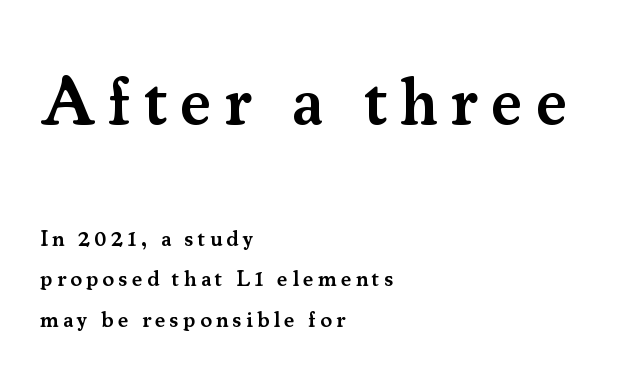
{"serif": "yes", "italic": "no", "bold": "semi", "weight": "semibold", "width": "normal", "stroke_contrast": "medium", "x_height": "small", "monospaced": "no", "underline": "no", "align": "left", "line_spacing_ratio": 1.85, "larger_block": "first", "size_ratio": 3.05, "glyph_px": 67}
